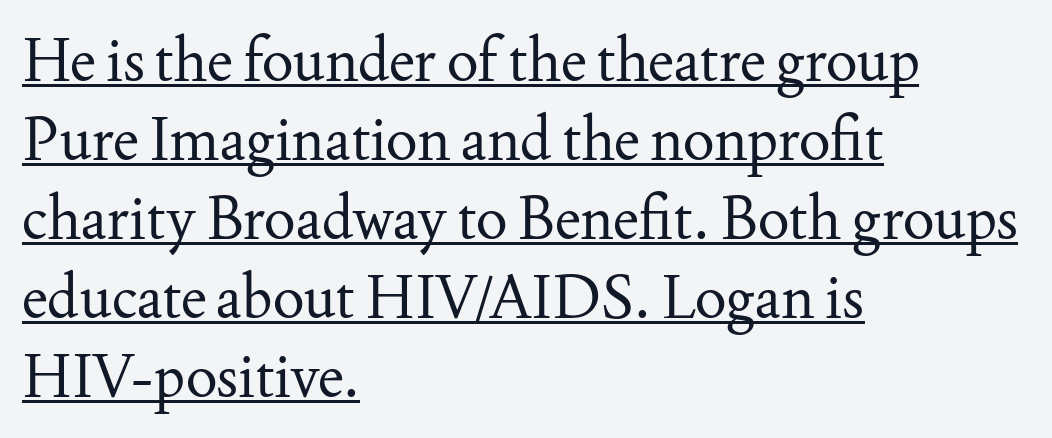
{"serif": "yes", "italic": "no", "bold": "no", "weight": "regular", "width": "normal", "stroke_contrast": "medium", "x_height": "small", "monospaced": "no", "underline": "yes", "align": "left", "line_spacing": "normal", "line_spacing_ratio": 1.34, "letter_spacing": "normal", "letter_spacing_em": 0.0, "glyph_px": 59}
